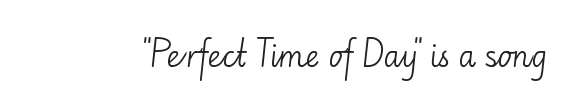
Q: Is the text bold? A: No.
Q: Is the text italic (slanted)? A: Yes.
Q: Is the typeface a serif or a sans-serif typeface? A: Sans-serif.
Q: Is the text underlined? A: No.
Q: Is the spacing between letters normal or unusually wide? A: Normal.
Q: Width (condensed, normal, or wide)? A: Normal.
Q: Stroke contrast? A: Low.
Q: x-height? A: Small.
Q: Monospaced? A: No.
